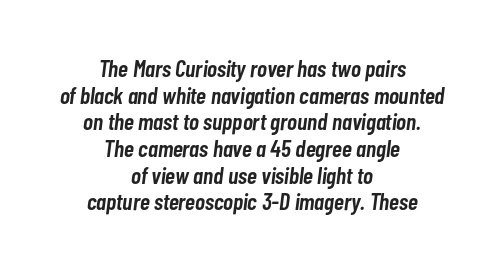
Is the type slanted? Yes — the strokes lean at a clear angle. In terms of letterspacing, this is plain default setting. The compositor balanced each line on the midline. Summary of vertical rhythm: compact, with narrow interline spacing. Set as a demibold, roughly 600 on the weight scale. Unmarked baselines from the first word to the last.
